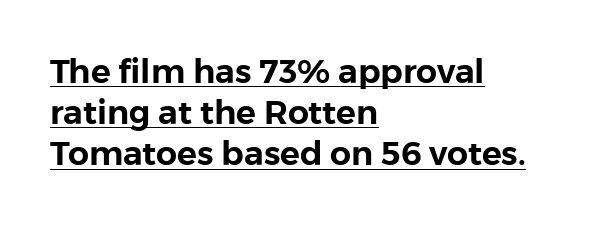
The lines are quadded left. Does the type have serifs? No, each stem ends abruptly. Standard letterfit; no display-style spreading of the glyphs. Notice how descenders clear the ascenders below comfortably — that's standard leading.
